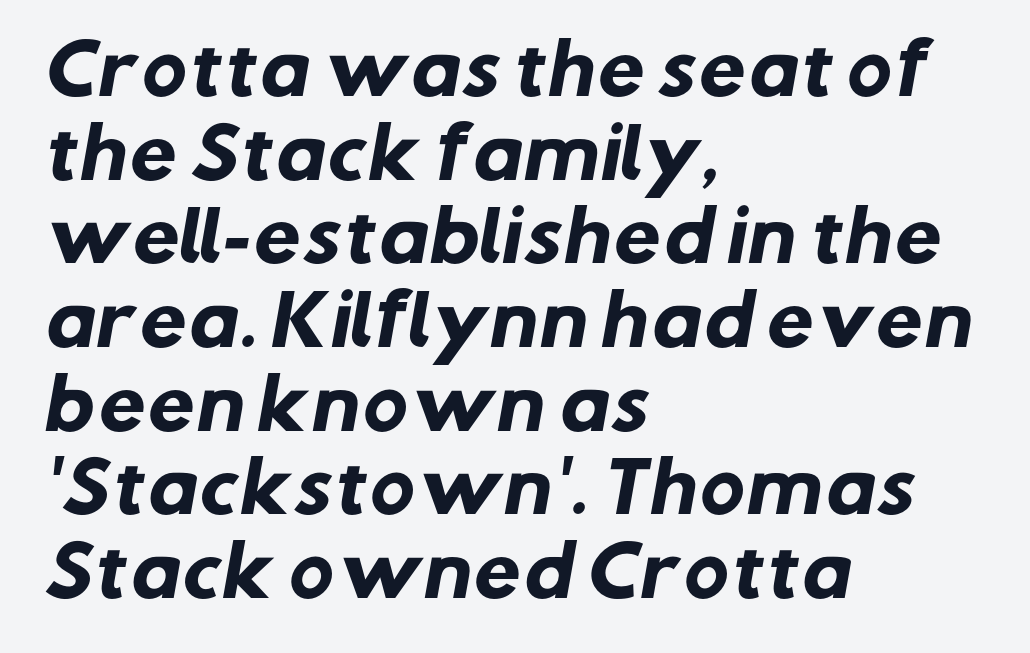
{"serif": "no", "bold": "yes", "weight": "heavy", "width": "normal", "stroke_contrast": "low", "x_height": "medium", "monospaced": "no", "underline": "no", "align": "left", "line_spacing_ratio": 1.23, "letter_spacing": "normal", "letter_spacing_em": 0.0, "glyph_px": 68}
